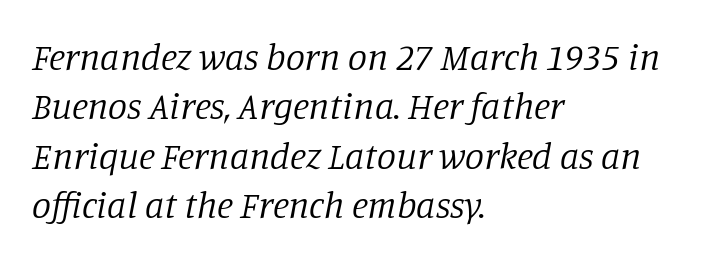
Letters have the restrained weight of plain body copy at most. The axis of the letterforms is tilted away from vertical. Looks like regular typesetting: each glyph gets only the width it needs. Vertically, the passage feels balanced, rows spaced as you'd expect. Each letter's strokes conclude with small projecting serifs.
